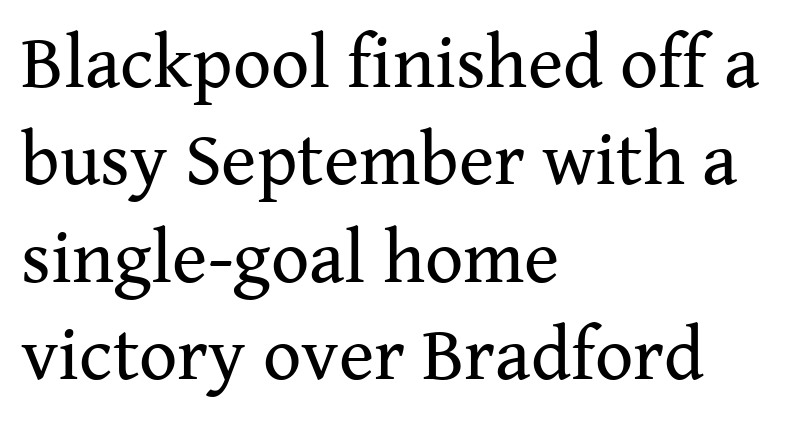
Ink coverage per letter is moderate at most. Tracking value appears to be zero — textbook default spacing. Line starts are locked; line ends wander. Are there feet on the stems? There are — it's a serif.
